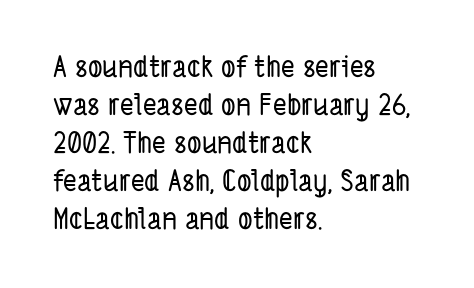
Q: Is the typeface a serif or a sans-serif typeface? A: Sans-serif.
Q: Is the text underlined? A: No.
Q: How is the paragraph aligned? A: Left-aligned.
Q: Is the spacing between letters normal or unusually wide? A: Normal.
Q: Is the spacing between lines tight, normal or loose? A: Normal.
Q: Width (condensed, normal, or wide)? A: Condensed.
Q: Stroke contrast? A: Low.
Q: x-height? A: Medium.
Q: Monospaced? A: No.
